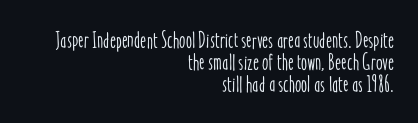
A typesetter would call this zero additional tracking. Caption: multi-line text, flush right, ragged left. Style check: upright. Underline: absent. Successive baselines arrive quickly, one right under another.
